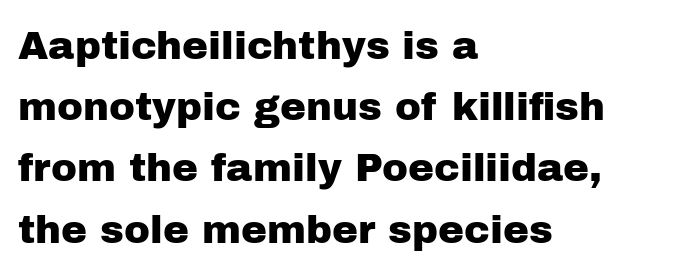
Q: Is the text italic (slanted)? A: No, it is upright.
Q: Is the typeface a serif or a sans-serif typeface? A: Sans-serif.
Q: Is the text underlined? A: No.
Q: How is the paragraph aligned? A: Left-aligned.
Q: Is the spacing between letters normal or unusually wide? A: Normal.
Q: Is the spacing between lines tight, normal or loose? A: Normal.
Q: Width (condensed, normal, or wide)? A: Normal.
Q: Stroke contrast? A: Low.
Q: x-height? A: Medium.
Q: Monospaced? A: No.
